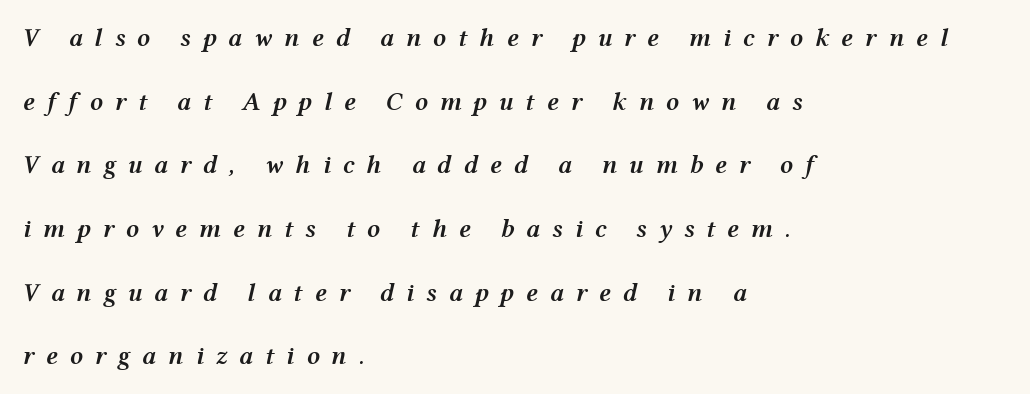
Leading: increased. Check the space under the baseline: it is left empty. Students, this is semibold: more ink than regular, less than bold. The line texture is sparse and dotted thanks to wide tracking. Style check: oblique.
